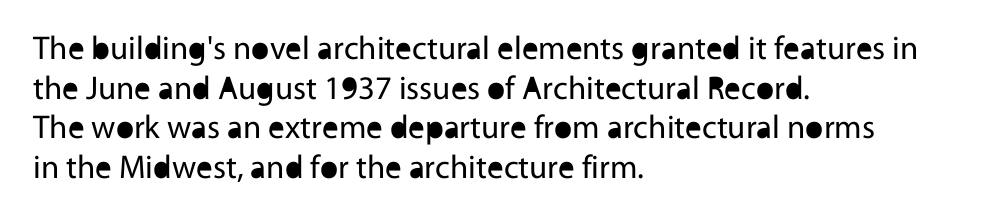
The image shows 33 px regular-weight sans-serif type, upright; set left-aligned, line spacing 1.2x, normal letter spacing, not underlined; a medium x-height.
